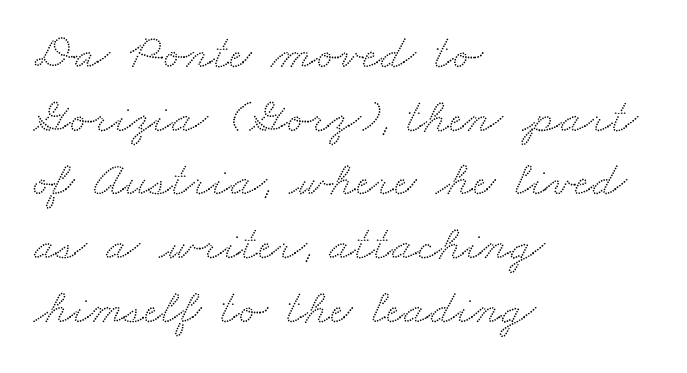
{"serif": "yes", "width": "wide", "stroke_contrast": "medium", "x_height": "small", "monospaced": "no", "underline": "no", "align": "left", "line_spacing": "normal", "line_spacing_ratio": 1.3, "letter_spacing": "normal", "letter_spacing_em": 0.0, "glyph_px": 49}
